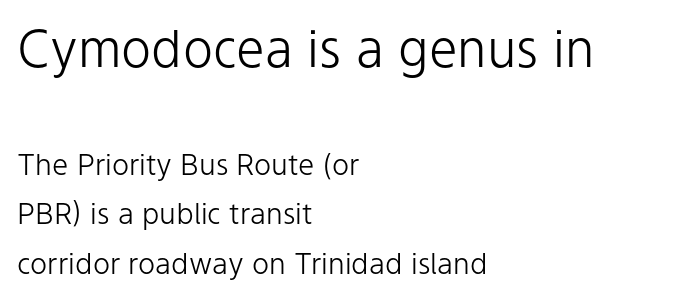
The image shows 51 px light sans-serif type, upright; set left-aligned, line spacing 1.72x, normal letter spacing, not underlined; the first (top) block is 1.76x larger; low stroke contrast and a medium x-height.
